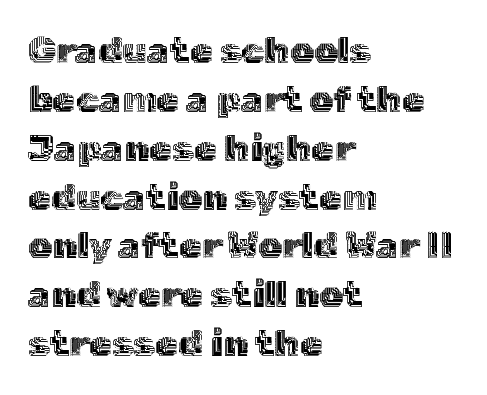
{"italic": "no", "width": "normal", "x_height": "medium", "monospaced": "no", "underline": "no", "align": "left", "line_spacing": "normal", "line_spacing_ratio": 1.32, "letter_spacing": "normal", "letter_spacing_em": 0.0, "glyph_px": 37}
